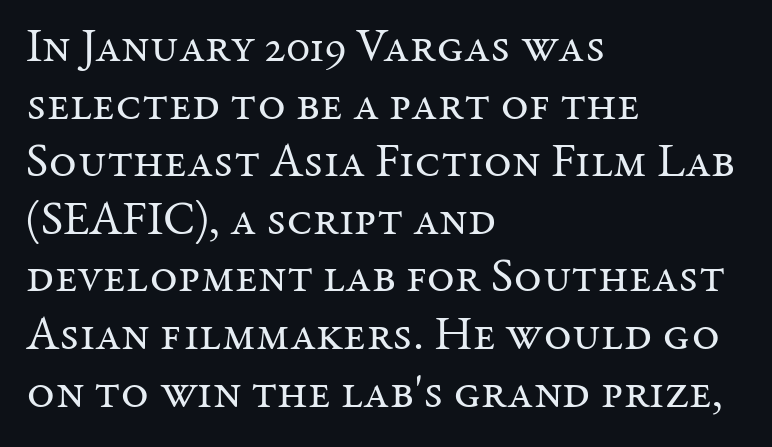
{"serif": "yes", "italic": "no", "bold": "no", "weight": "regular", "width": "normal", "stroke_contrast": "medium", "x_height": "medium", "monospaced": "no", "underline": "no", "align": "left", "line_spacing_ratio": 1.2, "letter_spacing": "normal", "letter_spacing_em": 0.0, "glyph_px": 48}
